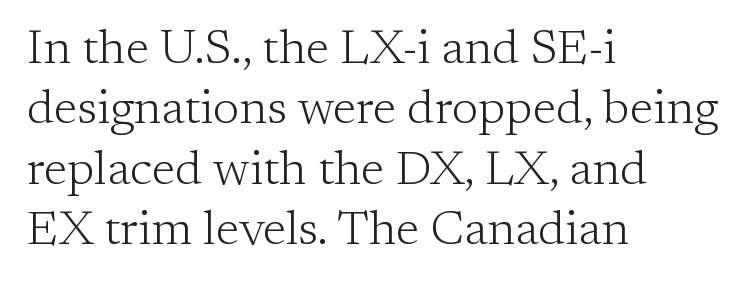
The image shows 48 px light serif type, upright; set left-aligned, normal line spacing (1.26x), normal letter spacing, not underlined; low stroke contrast and a medium x-height.
